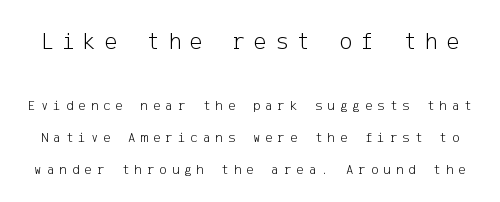
Observe the wide spacing: letters keep a clear distance from each other. Decoration check: the copy has no underline. The font's upright variant was chosen for this text. The face used here appears at its bigger size in the upper chunk. Weight: not bold — regular or lighter. Each new line begins a long way beneath the previous one.
